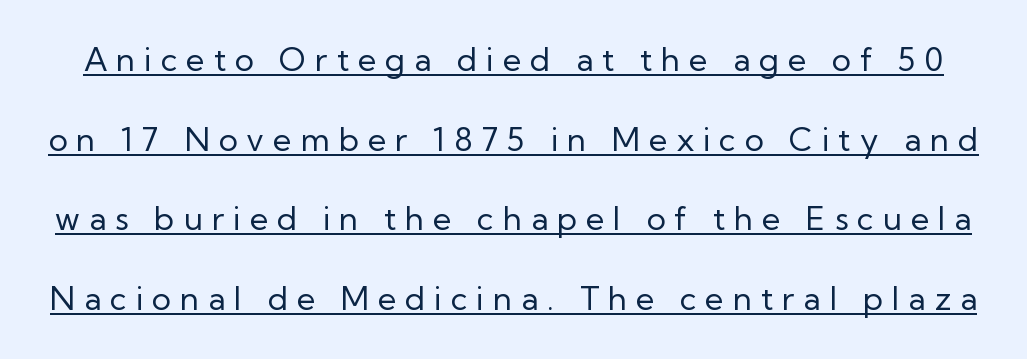
Q: Is the text bold? A: No.
Q: Is the text italic (slanted)? A: No, it is upright.
Q: Is the typeface a serif or a sans-serif typeface? A: Sans-serif.
Q: Is the text underlined? A: Yes.
Q: Is the spacing between letters normal or unusually wide? A: Unusually wide.
Q: Is the spacing between lines tight, normal or loose? A: Loose.
Q: Width (condensed, normal, or wide)? A: Normal.
Q: Stroke contrast? A: Low.
Q: x-height? A: Medium.
Q: Monospaced? A: No.
